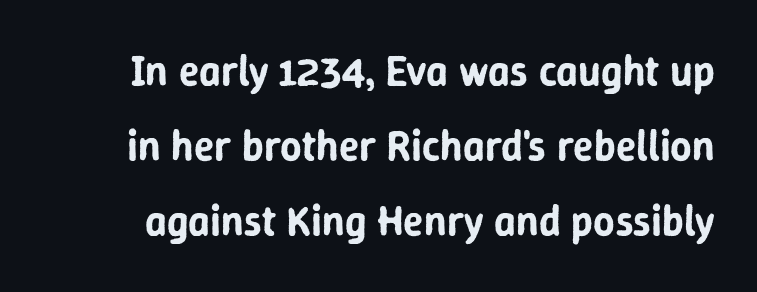
The image shows 42 px sans-serif type, upright; set line spacing 1.79x, normal letter spacing, not underlined; low stroke contrast and a medium x-height.
